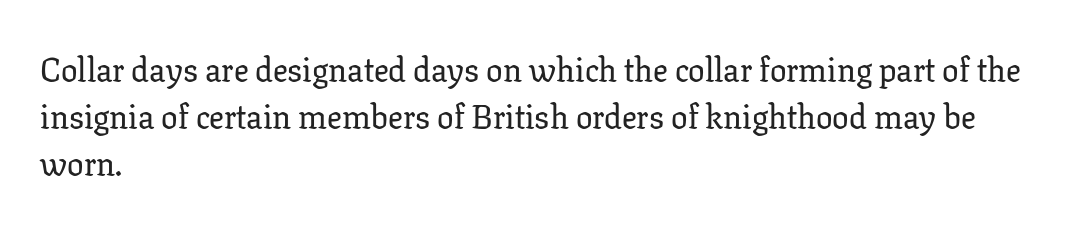
These lines were composed using upright roman letters. Regarding leading, the lines here are spaced in the standard way. The letterforms sit shoulder to shoulder at normal distance. This rendering uses left alignment, leaving the right contour irregular. The zone under the glyphs is completely vacant.
